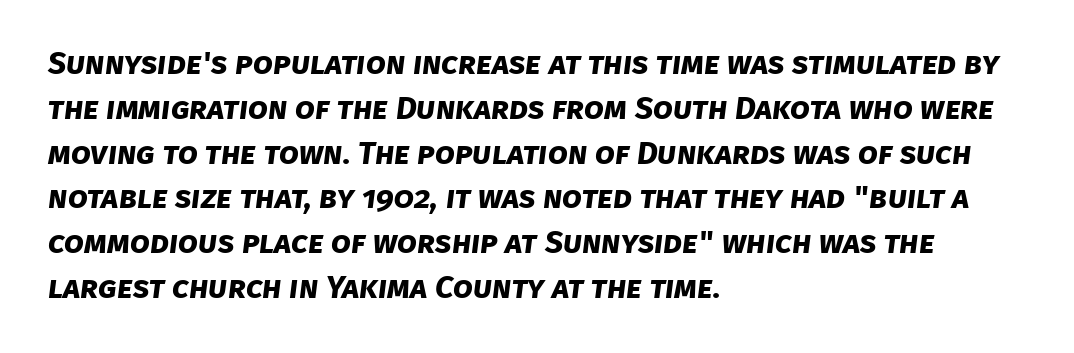
The image shows 32 px bold sans-serif type; set left-aligned, normal line spacing (1.4x), normal letter spacing, not underlined; low stroke contrast and a large x-height.
